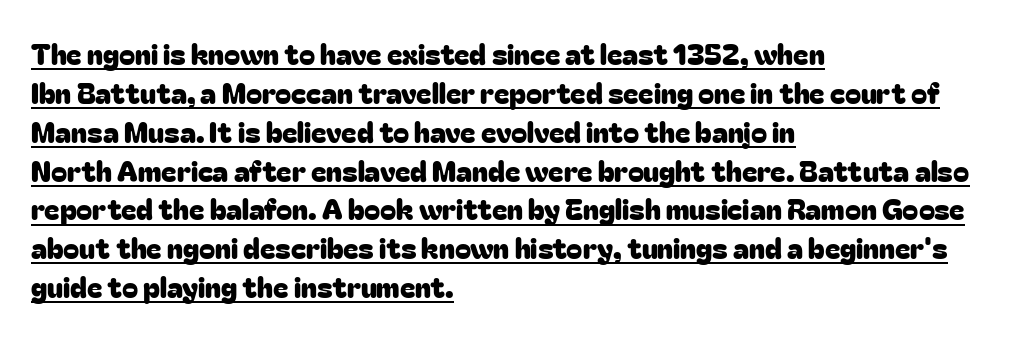
{"serif": "no", "italic": "no", "width": "normal", "stroke_contrast": "low", "x_height": "medium", "monospaced": "no", "underline": "yes", "align": "left", "line_spacing": "normal", "line_spacing_ratio": 1.34, "letter_spacing": "normal", "letter_spacing_em": 0.0, "glyph_px": 29}
